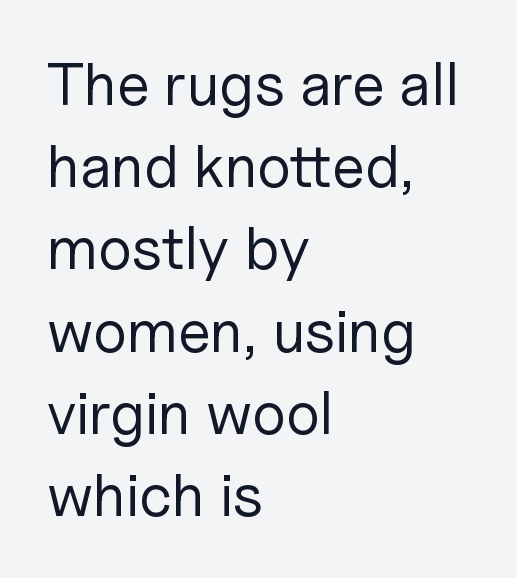
{"serif": "no", "italic": "no", "bold": "no", "weight": "regular", "width": "normal", "stroke_contrast": "low", "x_height": "medium", "monospaced": "no", "underline": "no", "align": "left", "line_spacing": "normal", "line_spacing_ratio": 1.37, "letter_spacing": "normal", "letter_spacing_em": 0.0, "glyph_px": 60}
